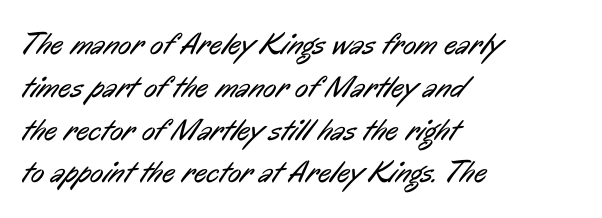
Q: Is the text bold? A: No.
Q: Is the typeface a serif or a sans-serif typeface? A: Sans-serif.
Q: Is the text underlined? A: No.
Q: How is the paragraph aligned? A: Left-aligned.
Q: Is the spacing between letters normal or unusually wide? A: Normal.
Q: Is the spacing between lines tight, normal or loose? A: Normal.
Q: Width (condensed, normal, or wide)? A: Condensed.
Q: Stroke contrast? A: Low.
Q: x-height? A: Medium.
Q: Monospaced? A: No.
